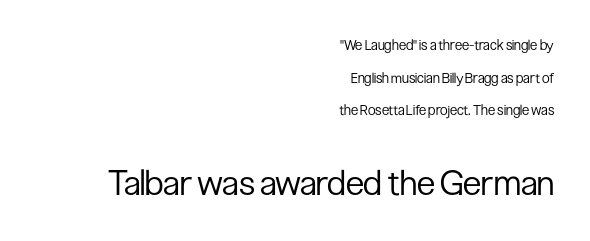
Q: Is the text bold? A: No.
Q: Is the text italic (slanted)? A: No, it is upright.
Q: Is the typeface a serif or a sans-serif typeface? A: Sans-serif.
Q: Is the text underlined? A: No.
Q: How is the paragraph aligned? A: Right-aligned.
Q: Is the spacing between letters normal or unusually wide? A: Normal.
Q: Is the spacing between lines tight, normal or loose? A: Loose.
Q: Which block of text is set in a larger size, the first (top) or the second (bottom)? A: The second (bottom) one.
Q: Width (condensed, normal, or wide)? A: Condensed.
Q: Stroke contrast? A: Low.
Q: x-height? A: Medium.
Q: Monospaced? A: No.
